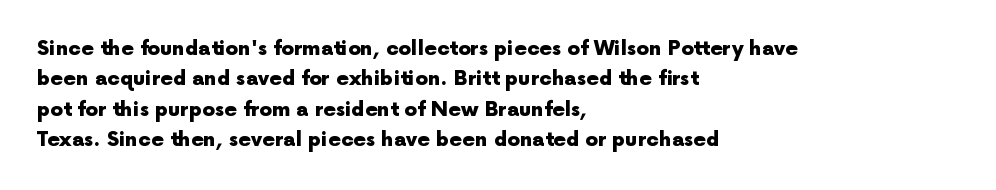
Q: Is the text bold? A: Yes.
Q: Is the text italic (slanted)? A: No, it is upright.
Q: Is the text underlined? A: No.
Q: How is the paragraph aligned? A: Left-aligned.
Q: Is the spacing between letters normal or unusually wide? A: Normal.
Q: Is the spacing between lines tight, normal or loose? A: Normal.
